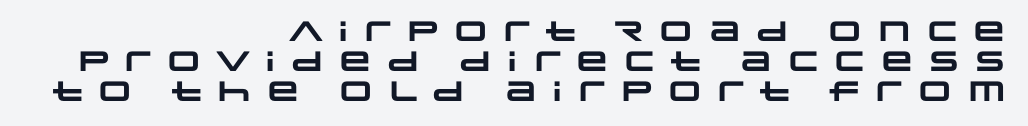
Is this a fixed-width face? No — the glyphs have proportional, varying widths. Where is the straight margin? On the right. Each word looks stretched out because of the extra space between its letters. This sample uses a sans-serif face.
